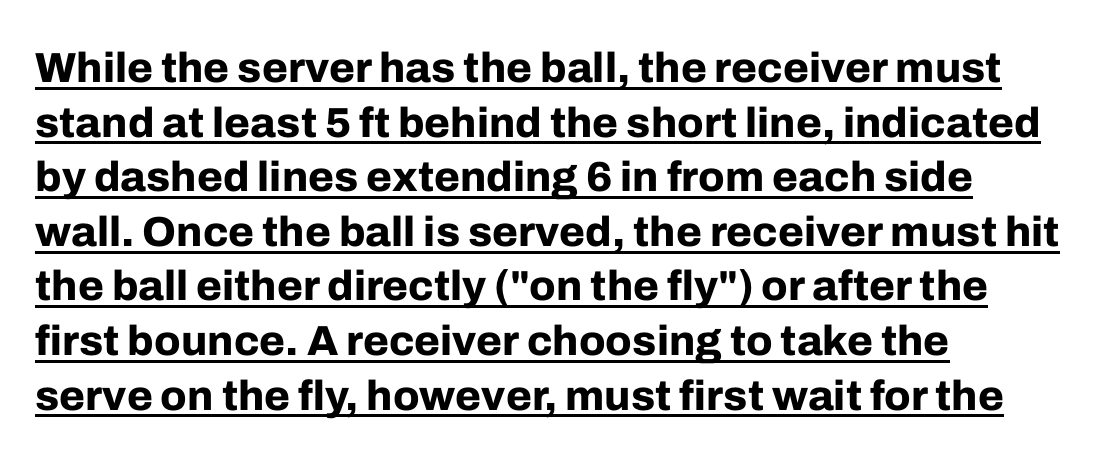
The block of text has a typical density, with ordinary space between rows. Here the designer chose a conventional face with non-uniform glyph widths. Is the letter spacing exaggerated? No — it looks like the ordinary default. Is the type bold? Yes — the strokes are clearly thick and heavy. The letters stand straight up with perfectly vertical stems. The face used here is a sans, in the tradition of grotesques and geometrics.
